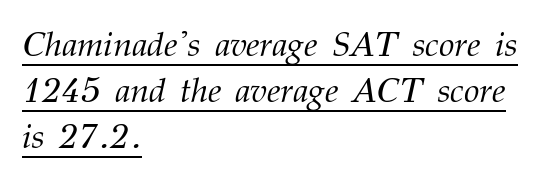
The image shows 35 px light serif type, italic (leaning right); set left-aligned, normal line spacing (1.31x), normal letter spacing, underlined; medium stroke contrast and a medium x-height.
